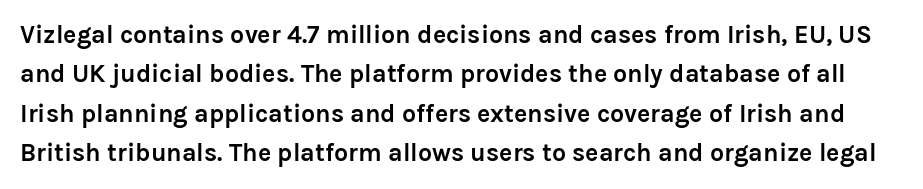
{"italic": "no", "bold": "yes", "underline": "no", "line_spacing": "normal", "line_spacing_ratio": 1.58, "letter_spacing": "normal", "letter_spacing_em": 0.0, "glyph_px": 25}
